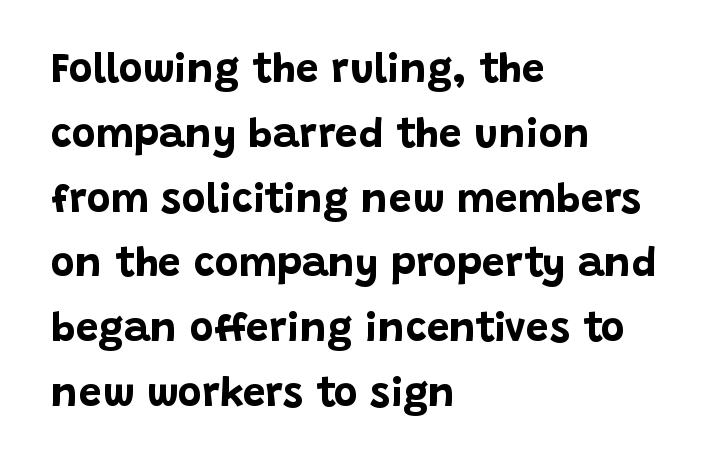
{"serif": "no", "italic": "no", "bold": "yes", "weight": "bold", "width": "normal", "stroke_contrast": "low", "x_height": "large", "monospaced": "no", "underline": "no", "align": "left", "line_spacing": "normal", "line_spacing_ratio": 1.58, "letter_spacing": "normal", "letter_spacing_em": 0.0, "glyph_px": 41}
